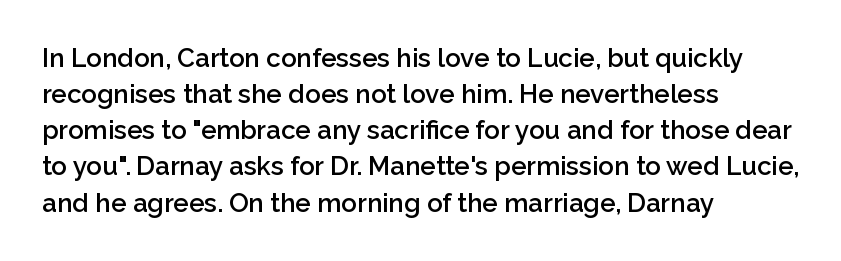
The image shows 26 px text type, upright; set left-aligned, normal line spacing (1.39x), normal letter spacing, not underlined.
